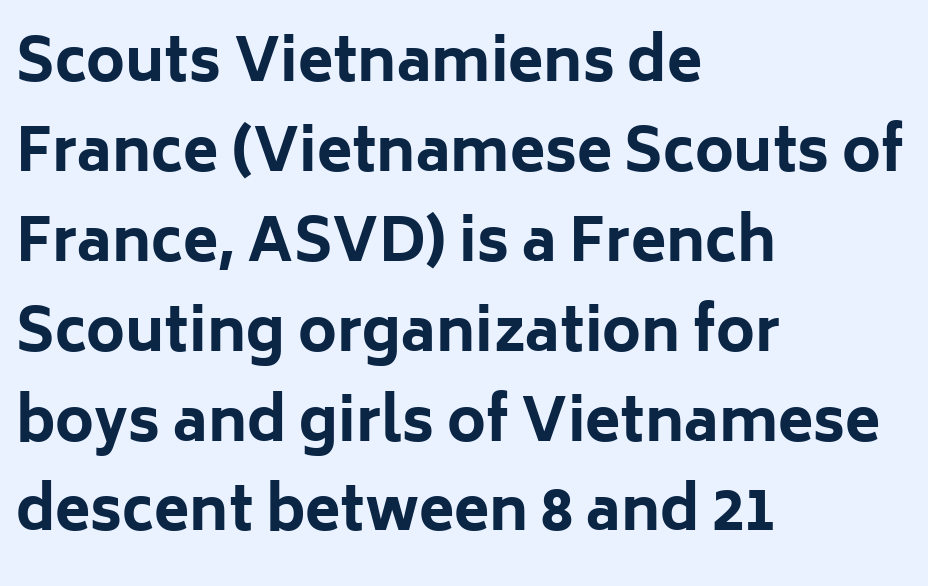
Q: Is the text bold? A: Yes.
Q: Is the text italic (slanted)? A: No, it is upright.
Q: Is the typeface a serif or a sans-serif typeface? A: Sans-serif.
Q: Is the text underlined? A: No.
Q: How is the paragraph aligned? A: Left-aligned.
Q: Is the spacing between letters normal or unusually wide? A: Normal.
Q: Is the spacing between lines tight, normal or loose? A: Normal.
Q: Width (condensed, normal, or wide)? A: Normal.
Q: Stroke contrast? A: Low.
Q: x-height? A: Medium.
Q: Monospaced? A: No.
